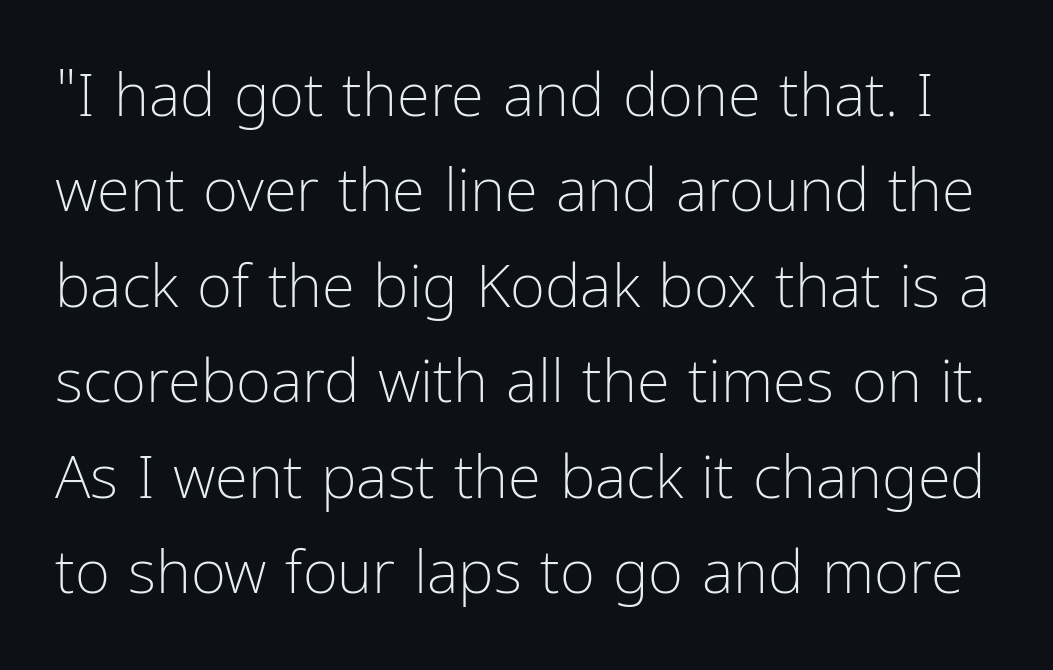
Q: Is the text bold? A: No.
Q: Is the text italic (slanted)? A: No, it is upright.
Q: Is the typeface a serif or a sans-serif typeface? A: Sans-serif.
Q: Is the text underlined? A: No.
Q: Is the spacing between letters normal or unusually wide? A: Normal.
Q: Is the spacing between lines tight, normal or loose? A: Normal.
Q: Width (condensed, normal, or wide)? A: Condensed.
Q: Stroke contrast? A: Low.
Q: x-height? A: Medium.
Q: Monospaced? A: No.
